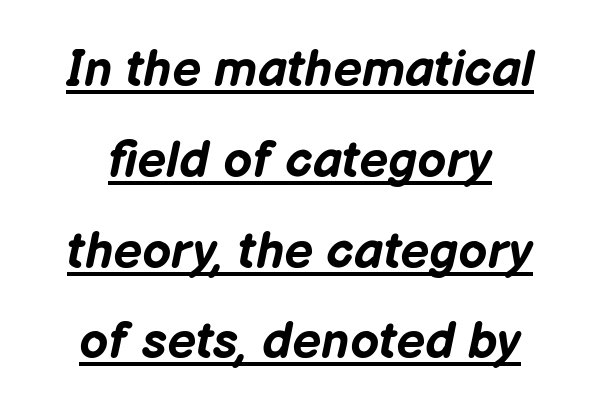
{"italic": "yes", "lean": "right", "slant_degrees": 12, "bold": "yes", "weight": "bold", "width": "normal", "stroke_contrast": "low", "x_height": "medium", "monospaced": "no", "underline": "yes", "align": "center", "line_spacing_ratio": 1.78, "letter_spacing": "normal", "letter_spacing_em": 0.0, "glyph_px": 51}
